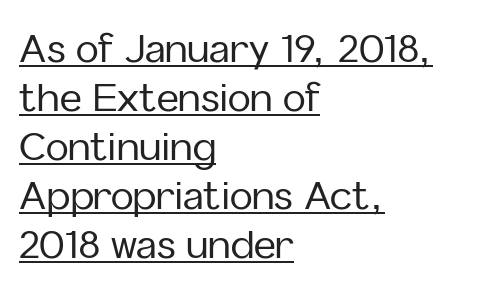
The image shows 38 px sans-serif type, upright; set left-aligned, normal line spacing (1.29x), normal letter spacing, underlined; low stroke contrast and a medium x-height.
